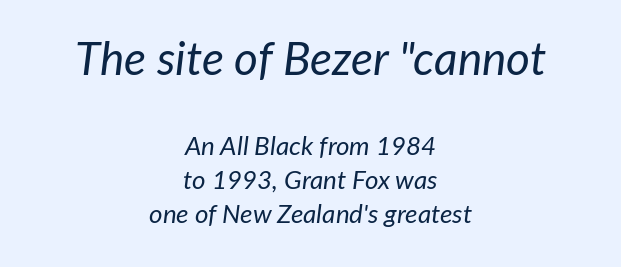
Underline: absent. The letters sit at their default tracking, neither squeezed nor spread. The face looks like a standard text weight, possibly lighter. Here the designer chose a conventional face with non-uniform glyph widths. Is the type slanted? Yes — the strokes lean at a clear angle. If you measured baseline to baseline, you'd find a middling distance.
